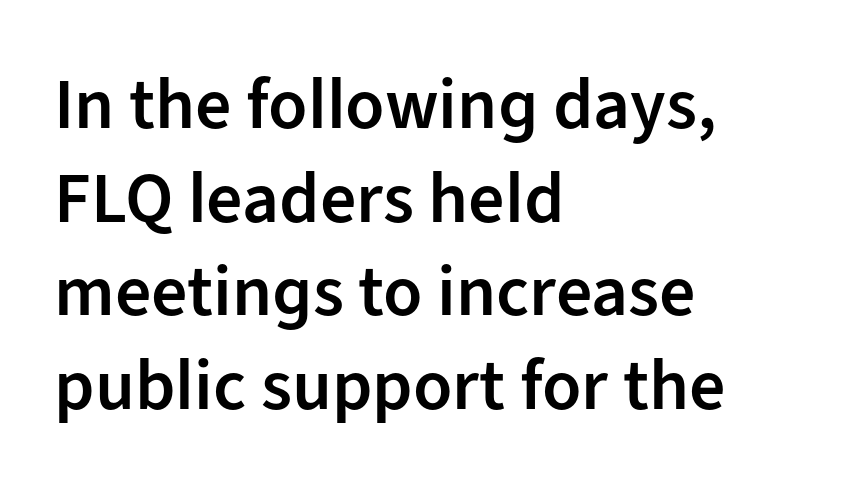
Q: Is the text bold? A: Semi-bold.
Q: Is the text italic (slanted)? A: No, it is upright.
Q: Is the typeface a serif or a sans-serif typeface? A: Sans-serif.
Q: Is the text underlined? A: No.
Q: How is the paragraph aligned? A: Left-aligned.
Q: Is the spacing between letters normal or unusually wide? A: Normal.
Q: Is the spacing between lines tight, normal or loose? A: Normal.
Q: Width (condensed, normal, or wide)? A: Normal.
Q: Stroke contrast? A: Low.
Q: x-height? A: Medium.
Q: Monospaced? A: No.
